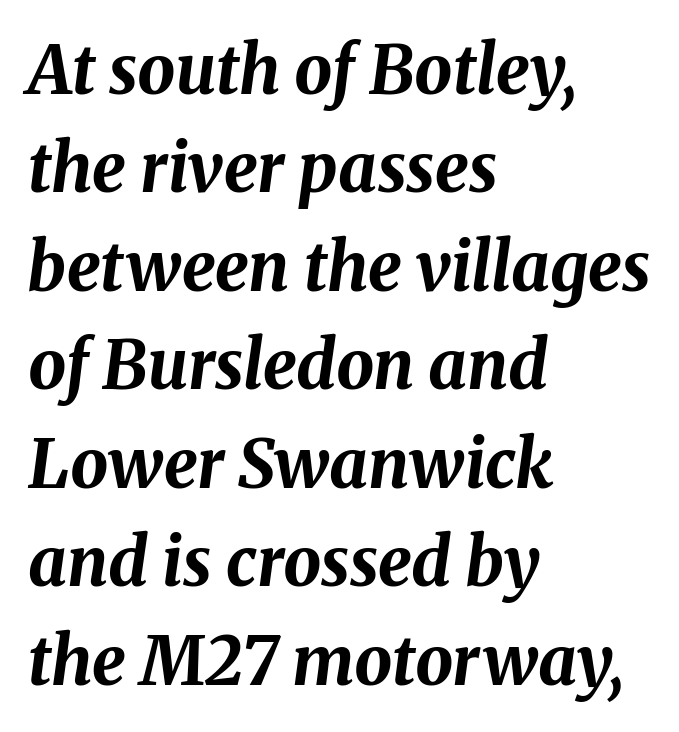
{"italic": "yes", "lean": "right", "slant_degrees": 8, "bold": "yes", "weight": "bold", "width": "normal", "stroke_contrast": "medium", "x_height": "medium", "monospaced": "no", "underline": "no", "align": "left", "line_spacing": "normal", "line_spacing_ratio": 1.47, "letter_spacing": "normal", "letter_spacing_em": 0.0, "glyph_px": 67}
